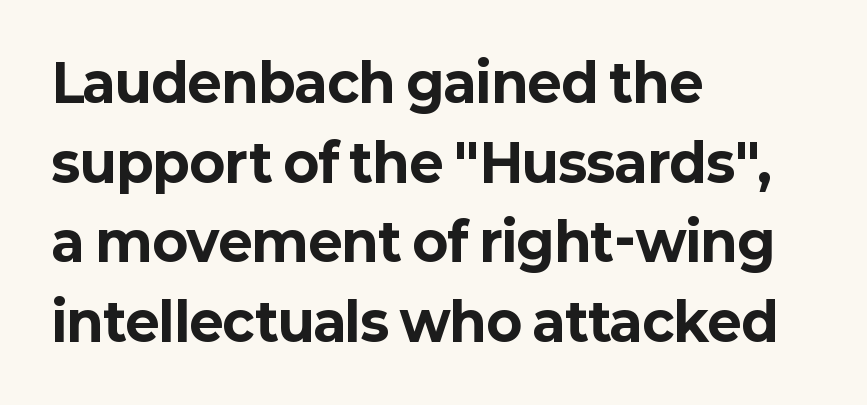
{"serif": "no", "italic": "no", "bold": "yes", "weight": "bold", "width": "normal", "stroke_contrast": "low", "x_height": "medium", "monospaced": "no", "underline": "no", "align": "left", "line_spacing": "normal", "line_spacing_ratio": 1.53, "letter_spacing": "normal", "letter_spacing_em": 0.0, "glyph_px": 52}
